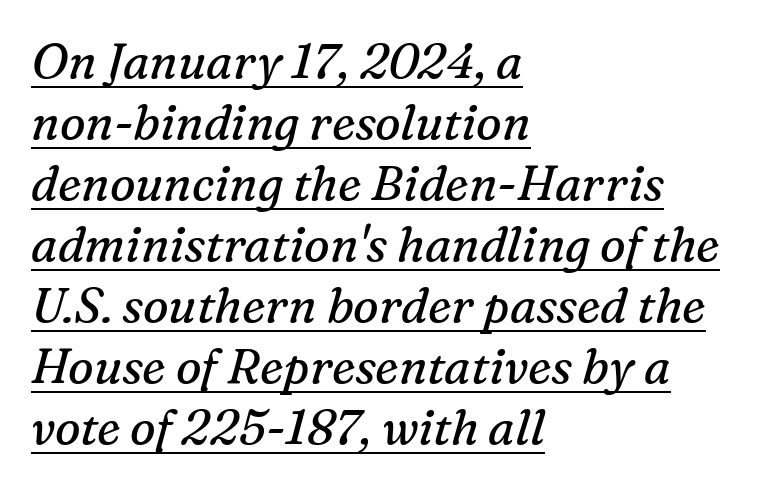
The passage shown stacks its lines at a standard gap. This sample uses plain, unmodified letter spacing. The passage shown is typed in a proportional face where columns would drift. Glance below the letters and you will spot a drawn line. Bold? No — there's no thickening of the strokes. Looking at the ascenders, they clearly lean.
